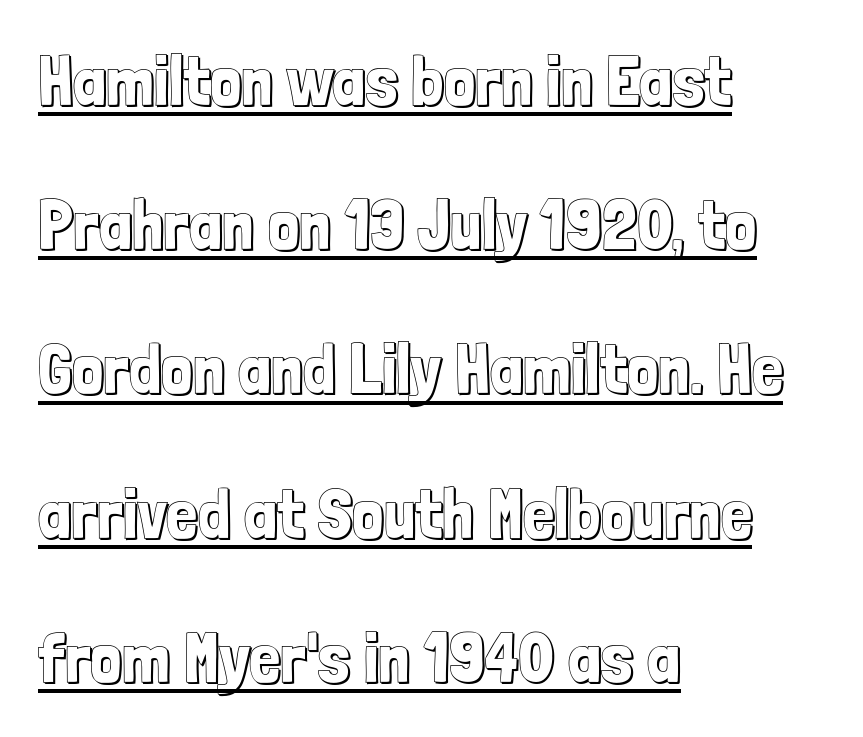
The specimen includes a rule beneath the text block's lines. This block would shrink considerably if given ordinary leading; it's expanded now. Leftover space on each line is placed entirely after the last word. Note the varied advance widths — an 'i' is clearly narrower than an 'm'. Rendered with straight, roman letterforms. Students, note that the glyphs here touch the page at normal intervals.
